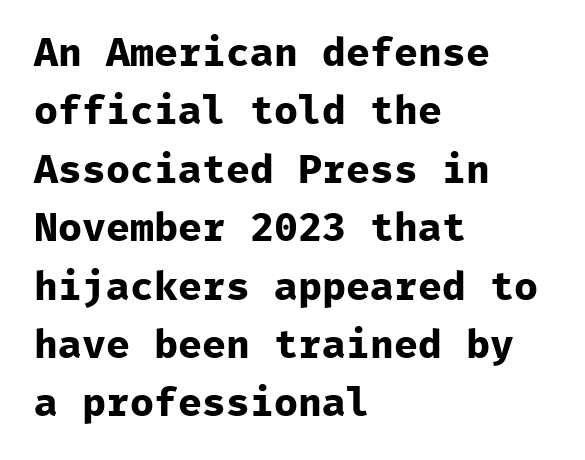
Q: Is the text bold? A: Yes.
Q: Is the text italic (slanted)? A: No, it is upright.
Q: Is the typeface a serif or a sans-serif typeface? A: Sans-serif.
Q: Is the text underlined? A: No.
Q: How is the paragraph aligned? A: Left-aligned.
Q: Is the spacing between letters normal or unusually wide? A: Normal.
Q: Is the spacing between lines tight, normal or loose? A: Normal.
Q: Width (condensed, normal, or wide)? A: Normal.
Q: Stroke contrast? A: Low.
Q: x-height? A: Medium.
Q: Monospaced? A: Yes.
